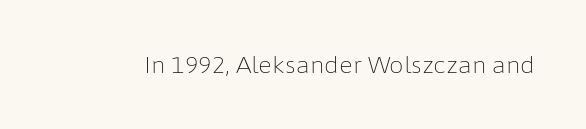
The image shows 23 px text type, upright; set normal letter spacing, not underlined.
